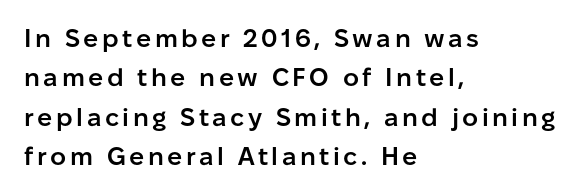
Set as a demibold, roughly 600 on the weight scale. Descenders hang freely into open space. Where is the straight margin? On the left. Style check: upright. Students, observe: this is what conventionally led text looks like.
